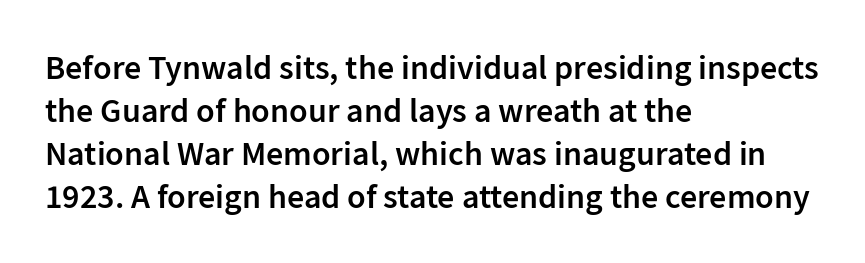
Q: Is the text bold? A: Semi-bold.
Q: Is the text italic (slanted)? A: No, it is upright.
Q: Is the typeface a serif or a sans-serif typeface? A: Sans-serif.
Q: Is the text underlined? A: No.
Q: How is the paragraph aligned? A: Left-aligned.
Q: Is the spacing between letters normal or unusually wide? A: Normal.
Q: Is the spacing between lines tight, normal or loose? A: Normal.
Q: Width (condensed, normal, or wide)? A: Normal.
Q: Stroke contrast? A: Low.
Q: x-height? A: Medium.
Q: Monospaced? A: No.
